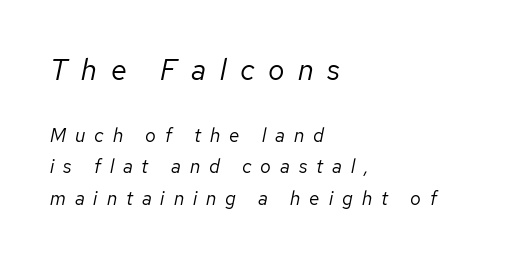
Is the stroke heavy? The answer is a plain regular-or-lighter. Of the two passages, the one on top uses the larger point size. Display-style spreading of the glyphs; the letterfit is very open. Regarding leading, the lines here are spaced in the standard way. Do the characters align in a grid? No, the font is proportional. Check the space under the baseline: it is left empty.
